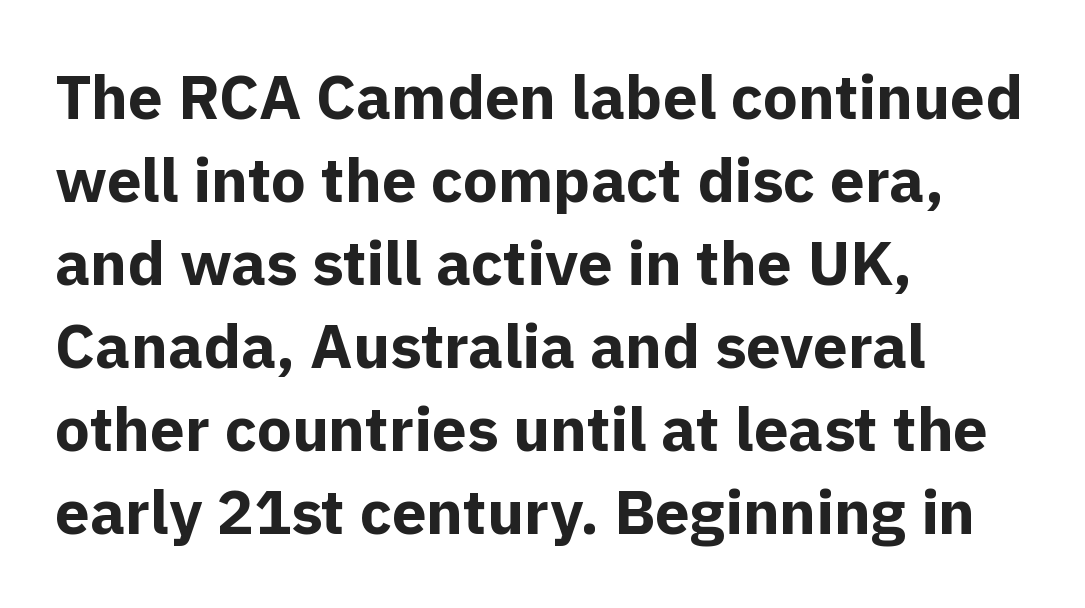
Q: Is the text bold? A: Yes.
Q: Is the text italic (slanted)? A: No, it is upright.
Q: Is the typeface a serif or a sans-serif typeface? A: Sans-serif.
Q: Is the text underlined? A: No.
Q: How is the paragraph aligned? A: Left-aligned.
Q: Is the spacing between letters normal or unusually wide? A: Normal.
Q: Is the spacing between lines tight, normal or loose? A: Normal.
Q: Width (condensed, normal, or wide)? A: Normal.
Q: x-height? A: Medium.
Q: Monospaced? A: No.
